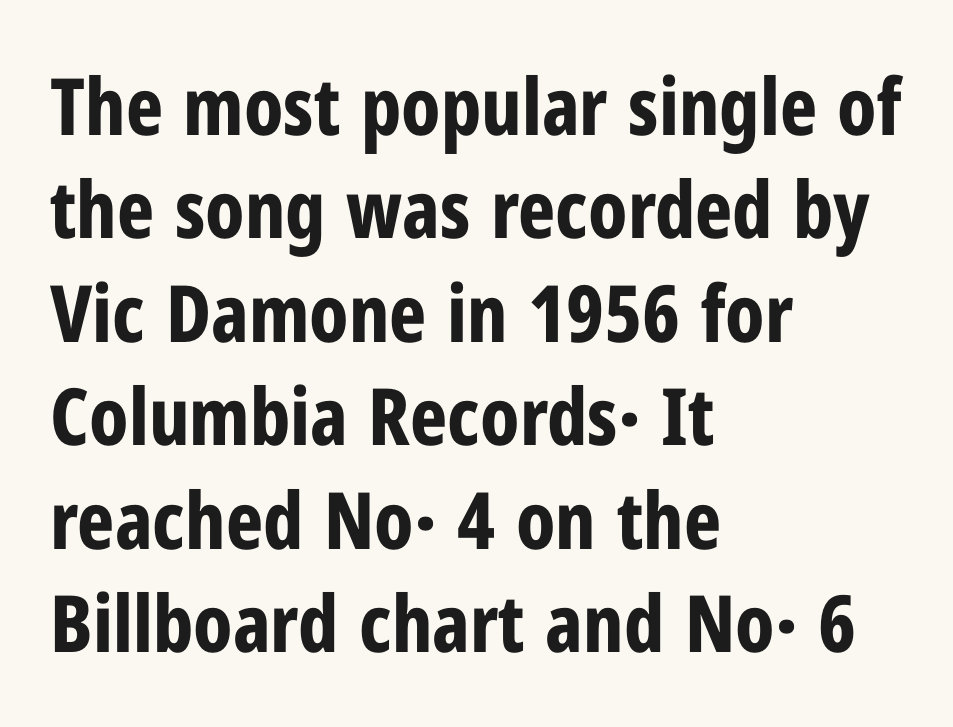
Q: Is the text bold? A: Yes.
Q: Is the text italic (slanted)? A: No, it is upright.
Q: Is the typeface a serif or a sans-serif typeface? A: Sans-serif.
Q: Is the text underlined? A: No.
Q: How is the paragraph aligned? A: Left-aligned.
Q: Is the spacing between letters normal or unusually wide? A: Normal.
Q: Is the spacing between lines tight, normal or loose? A: Normal.
Q: Width (condensed, normal, or wide)? A: Condensed.
Q: Stroke contrast? A: Low.
Q: x-height? A: Medium.
Q: Monospaced? A: No.
